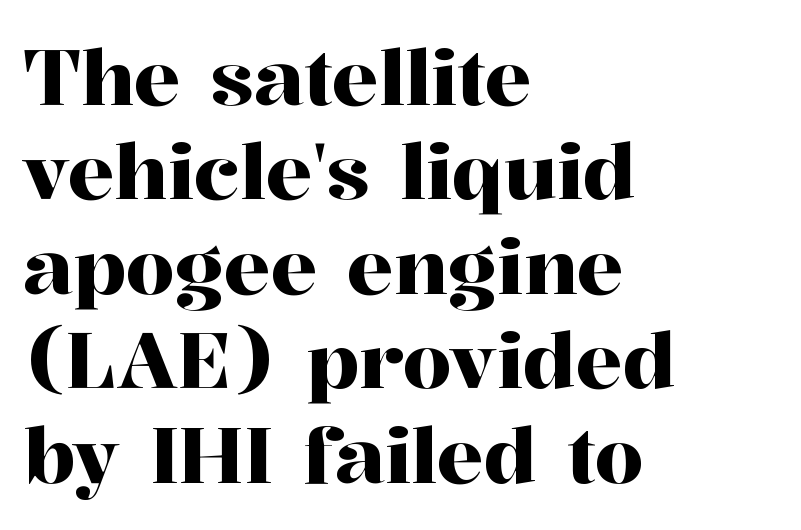
{"serif": "yes", "italic": "no", "width": "normal", "stroke_contrast": "high", "x_height": "medium", "monospaced": "no", "underline": "no", "align": "left", "line_spacing_ratio": 1.21, "letter_spacing": "normal", "letter_spacing_em": 0.0, "glyph_px": 78}
